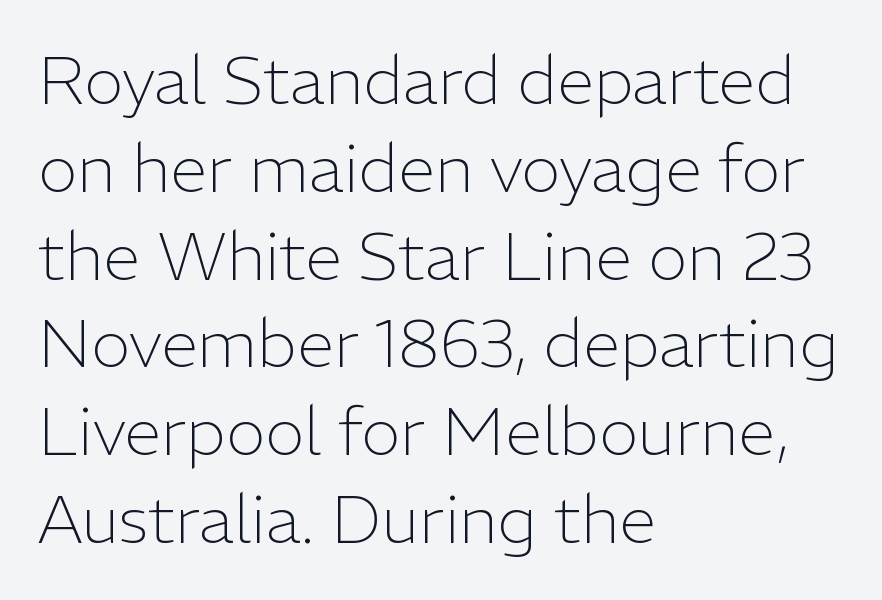
The image shows 67 px light sans-serif type, upright; set left-aligned, normal line spacing (1.31x), normal letter spacing, not underlined; low stroke contrast and a medium x-height.
